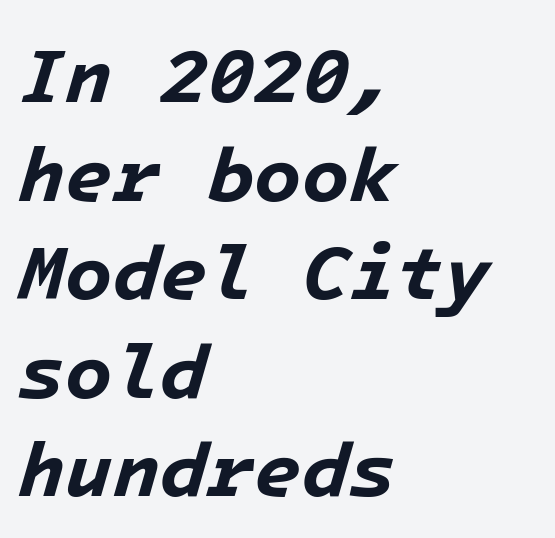
Q: Is the text bold? A: Yes.
Q: Is the text italic (slanted)? A: Yes, it leans right by about 16 degrees.
Q: Is the text underlined? A: No.
Q: How is the paragraph aligned? A: Left-aligned.
Q: Is the spacing between letters normal or unusually wide? A: Normal.
Q: Is the spacing between lines tight, normal or loose? A: Normal.
Q: Width (condensed, normal, or wide)? A: Normal.
Q: Stroke contrast? A: Low.
Q: x-height? A: Medium.
